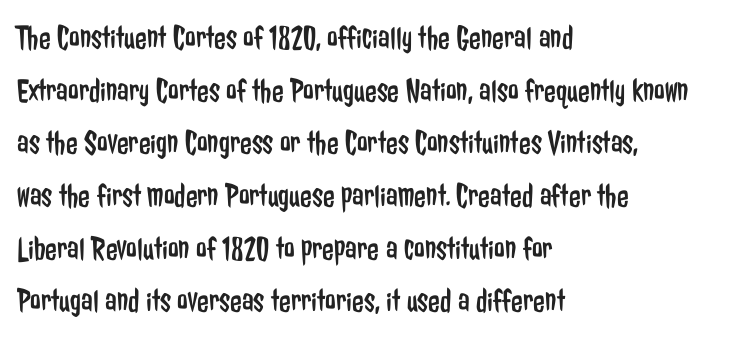
Q: Is the text bold? A: No.
Q: Is the text italic (slanted)? A: No, it is upright.
Q: Is the typeface a serif or a sans-serif typeface? A: Sans-serif.
Q: Is the text underlined? A: No.
Q: How is the paragraph aligned? A: Left-aligned.
Q: Is the spacing between letters normal or unusually wide? A: Normal.
Q: Is the spacing between lines tight, normal or loose? A: Normal.
Q: Width (condensed, normal, or wide)? A: Condensed.
Q: Stroke contrast? A: Low.
Q: x-height? A: Medium.
Q: Monospaced? A: No.
